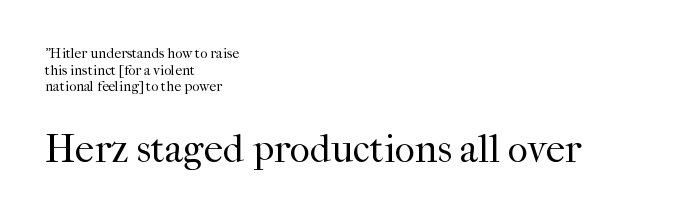
The image shows 39 px regular-weight serif type, upright; set left-aligned, line spacing 1.19x, normal letter spacing, not underlined; the second (bottom) block is 2.79x larger; high stroke contrast and a medium x-height.
